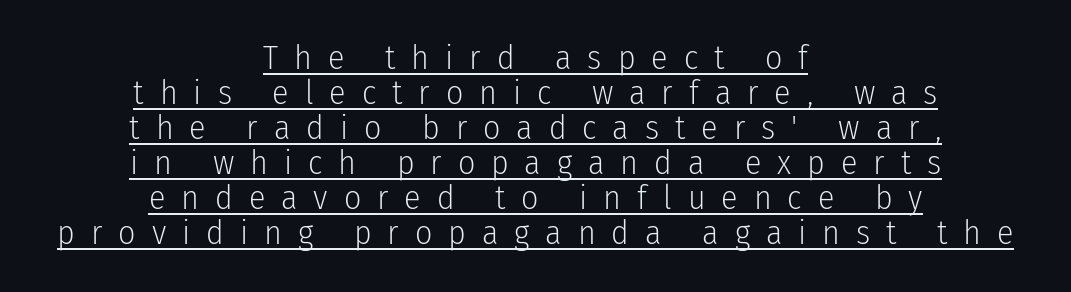
{"serif": "no", "italic": "no", "bold": "no", "weight": "light", "width": "condensed", "stroke_contrast": "low", "x_height": "medium", "monospaced": "no", "underline": "yes", "align": "center", "line_spacing": "tight", "line_spacing_ratio": 1.03, "letter_spacing": "wide", "letter_spacing_em": 0.47, "glyph_px": 34}
